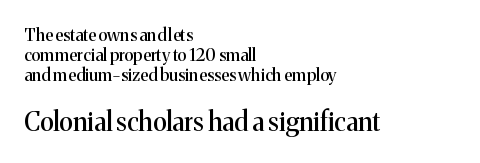
{"italic": "no", "underline": "no", "align": "left", "line_spacing_ratio": 1.18, "letter_spacing": "normal", "letter_spacing_em": 0.0, "larger_block": "second", "size_ratio": 1.53, "glyph_px": 26}
